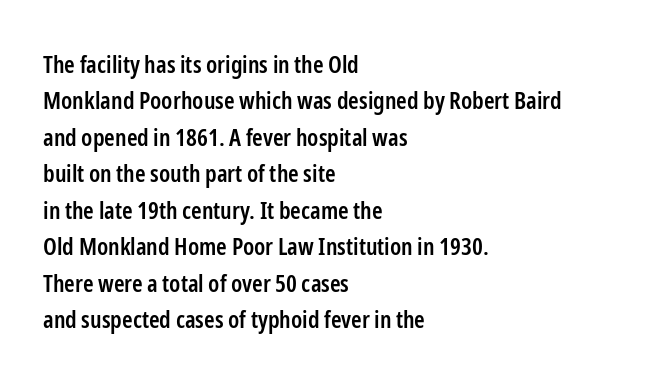
The image shows 24 px text type, upright; set left-aligned, normal line spacing (1.52x), normal letter spacing, not underlined.
